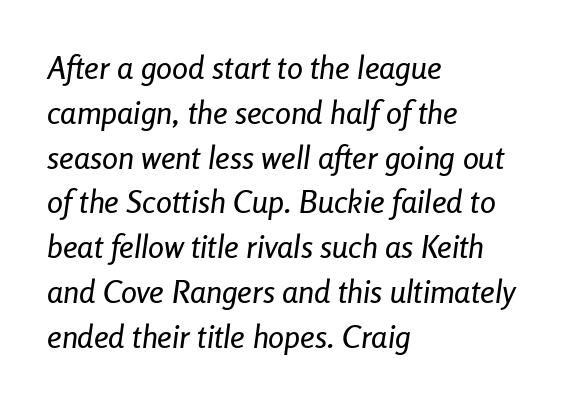
A typesetter would call this proportional, since set widths differ per character. Quick note: underline off. Teacher's note: observe the even left margin — that is flush-left alignment. This sample uses plain, unmodified letter spacing. Tall strokes in this sample are angled rather than plumb. Reading down the column, the eye jumps a familiar distance to each next line.
